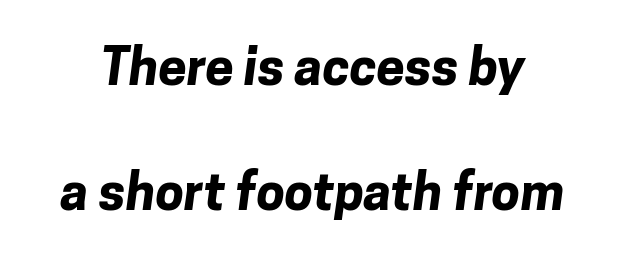
{"serif": "no", "bold": "yes", "weight": "bold", "width": "normal", "stroke_contrast": "low", "x_height": "medium", "monospaced": "no", "underline": "no", "line_spacing": "loose", "line_spacing_ratio": 2.46, "letter_spacing": "normal", "letter_spacing_em": 0.0, "glyph_px": 51}
